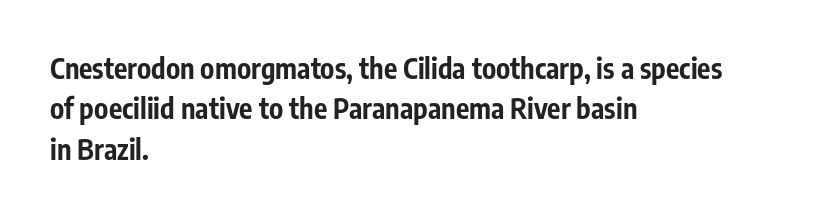
Q: Is the text bold? A: Yes.
Q: Is the text italic (slanted)? A: No, it is upright.
Q: Is the typeface a serif or a sans-serif typeface? A: Sans-serif.
Q: Is the text underlined? A: No.
Q: How is the paragraph aligned? A: Left-aligned.
Q: Is the spacing between letters normal or unusually wide? A: Normal.
Q: Is the spacing between lines tight, normal or loose? A: Normal.
Q: Width (condensed, normal, or wide)? A: Condensed.
Q: Stroke contrast? A: Low.
Q: x-height? A: Medium.
Q: Monospaced? A: No.
